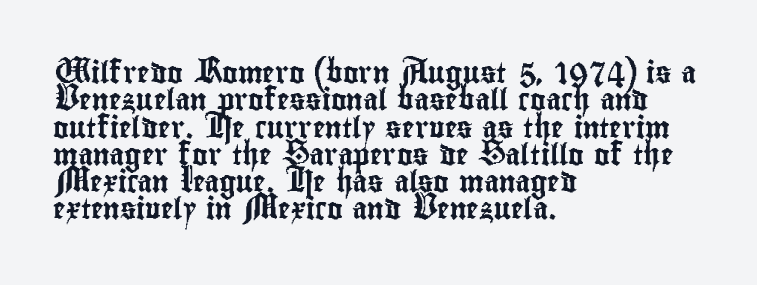
{"italic": "no", "underline": "no", "align": "left", "line_spacing": "normal", "line_spacing_ratio": 1.3, "letter_spacing": "normal", "letter_spacing_em": 0.0, "glyph_px": 21}
